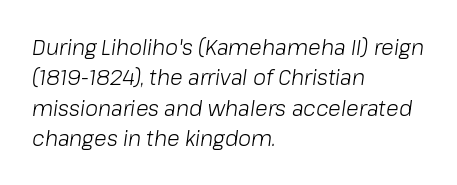
Q: Is the text bold? A: No.
Q: Is the text italic (slanted)? A: Yes, it leans right by about 8 degrees.
Q: Is the text underlined? A: No.
Q: How is the paragraph aligned? A: Left-aligned.
Q: Is the spacing between letters normal or unusually wide? A: Normal.
Q: Is the spacing between lines tight, normal or loose? A: Normal.
